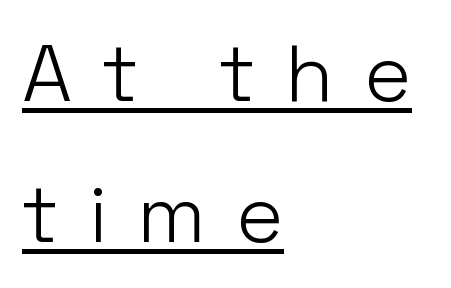
{"serif": "no", "italic": "no", "bold": "no", "weight": "light", "width": "normal", "stroke_contrast": "low", "x_height": "medium", "monospaced": "no", "underline": "yes", "align": "left", "line_spacing_ratio": 1.76, "letter_spacing": "wide", "letter_spacing_em": 0.37, "glyph_px": 80}
